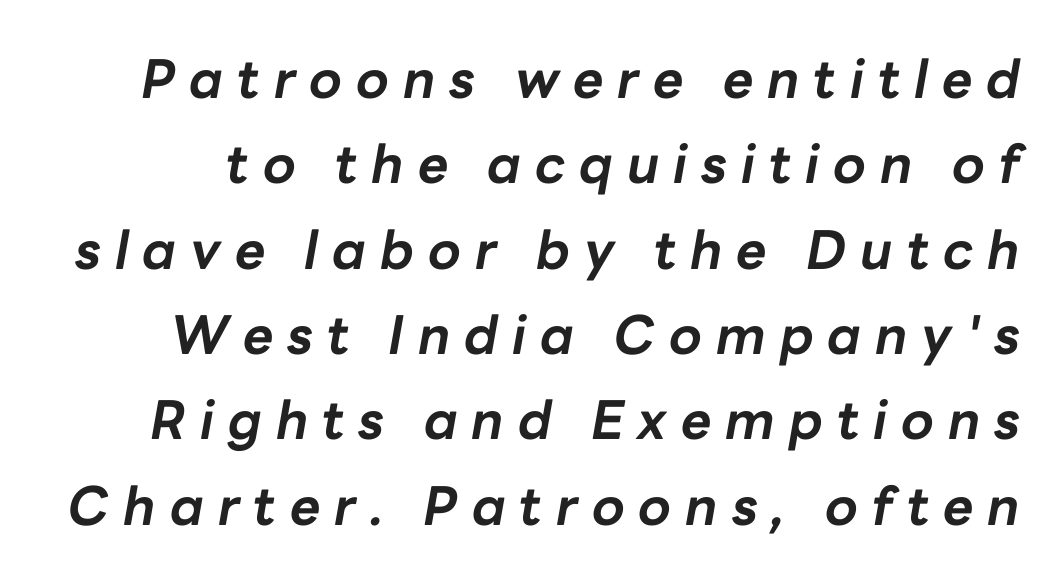
The image shows 53 px bold type, italic (leaning right); set normal line spacing (1.61x), unusually wide letter spacing (+0.26 em), not underlined; low stroke contrast and a medium x-height.
